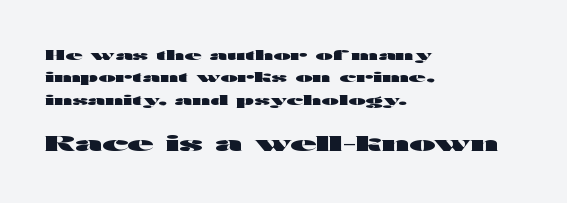
Q: Is the text bold? A: Yes.
Q: Is the text italic (slanted)? A: No, it is upright.
Q: Is the text underlined? A: No.
Q: How is the paragraph aligned? A: Left-aligned.
Q: Is the spacing between letters normal or unusually wide? A: Normal.
Q: Is the spacing between lines tight, normal or loose? A: Normal.
Q: Which block of text is set in a larger size, the first (top) or the second (bottom)? A: The second (bottom) one.
